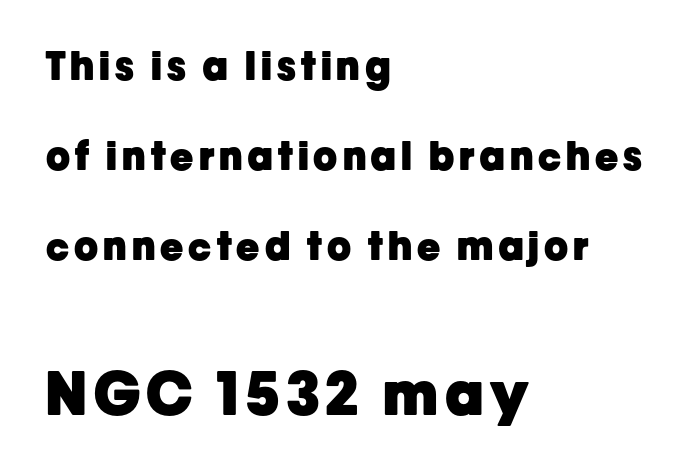
The image shows 59 px heavy sans-serif type, upright; set left-aligned, loose line spacing (2.31x), not underlined; the second (bottom) block is 1.51x larger; low stroke contrast and a medium x-height.
